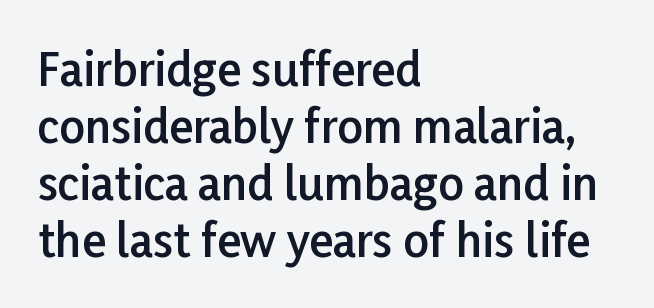
Q: Is the text bold? A: Semi-bold.
Q: Is the text italic (slanted)? A: No, it is upright.
Q: Is the typeface a serif or a sans-serif typeface? A: Sans-serif.
Q: Is the text underlined? A: No.
Q: How is the paragraph aligned? A: Left-aligned.
Q: Is the spacing between letters normal or unusually wide? A: Normal.
Q: Is the spacing between lines tight, normal or loose? A: Normal.
Q: Width (condensed, normal, or wide)? A: Normal.
Q: Stroke contrast? A: Low.
Q: x-height? A: Medium.
Q: Monospaced? A: No.
